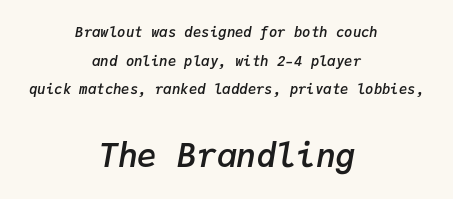
{"italic": "yes", "lean": "right", "slant_degrees": 9, "bold": "semi", "weight": "semibold", "width": "normal", "stroke_contrast": "low", "x_height": "medium", "monospaced": "yes", "underline": "no", "align": "center", "line_spacing": "loose", "line_spacing_ratio": 2.05, "letter_spacing": "normal", "letter_spacing_em": 0.0, "larger_block": "second", "size_ratio": 2.36, "glyph_px": 33}
